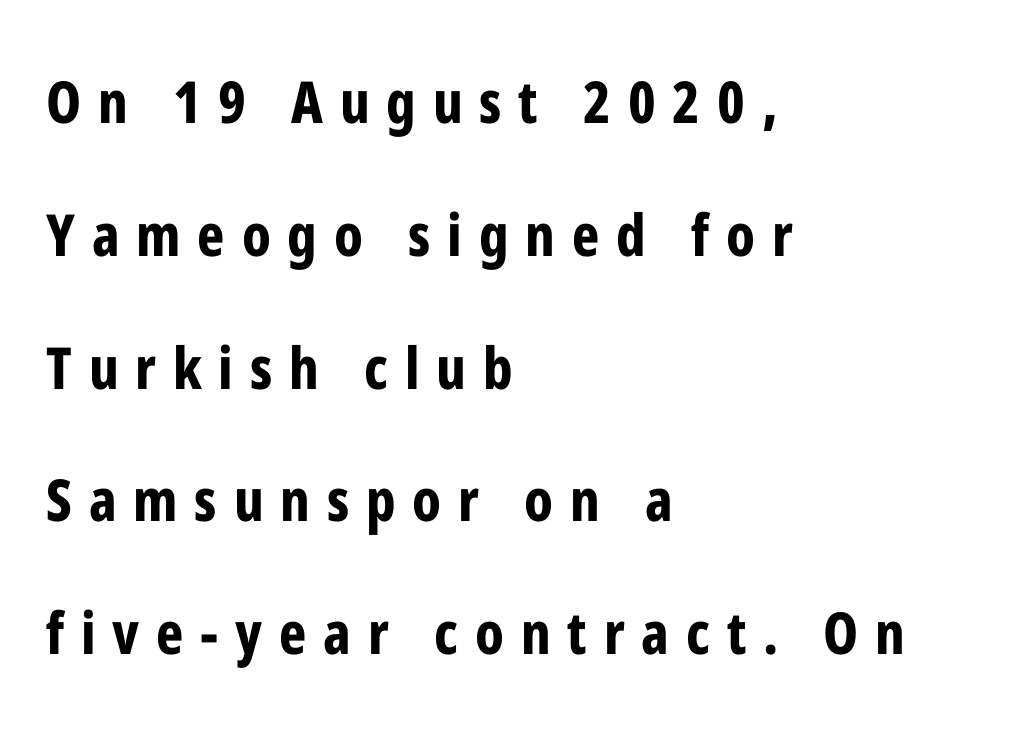
The face used here has the dense, thick strokes of a bold. Characters follow at a spacing far wider than the type designer built in. A bare baseline throughout the passage. Italic? Not at all — the glyphs are vertical. The typeface chosen for these lines omits serifs. Looks like regular typesetting: each glyph gets only the width it needs.
